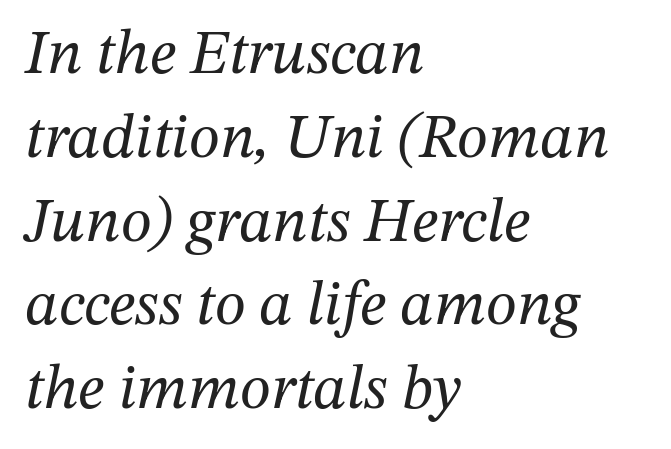
Q: Is the text bold? A: No.
Q: Is the text italic (slanted)? A: Yes, it leans right by about 12 degrees.
Q: Is the typeface a serif or a sans-serif typeface? A: Serif.
Q: Is the text underlined? A: No.
Q: How is the paragraph aligned? A: Left-aligned.
Q: Is the spacing between letters normal or unusually wide? A: Normal.
Q: Is the spacing between lines tight, normal or loose? A: Normal.
Q: Width (condensed, normal, or wide)? A: Normal.
Q: Stroke contrast? A: Medium.
Q: x-height? A: Medium.
Q: Monospaced? A: No.
